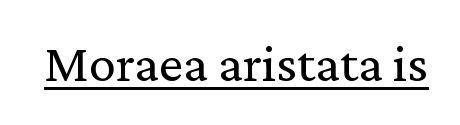
{"serif": "yes", "italic": "no", "bold": "no", "weight": "regular", "width": "normal", "stroke_contrast": "low", "x_height": "medium", "monospaced": "no", "underline": "yes", "letter_spacing": "normal", "letter_spacing_em": 0.0, "glyph_px": 54}
